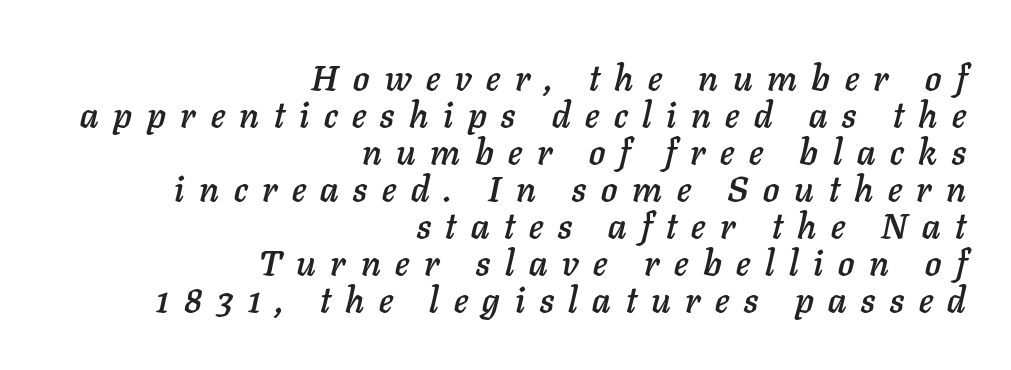
The image shows 36 px text type, italic (leaning right); set right-aligned, tight line spacing (1.03x), unusually wide letter spacing (+0.41 em), not underlined; low stroke contrast and a medium x-height.
